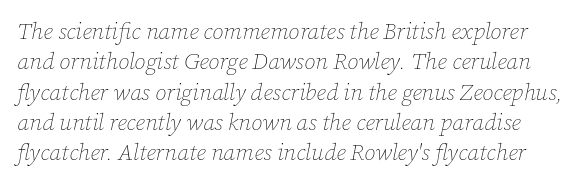
The image shows 23 px text type, italic (leaning right); set normal line spacing (1.32x), normal letter spacing, not underlined.
